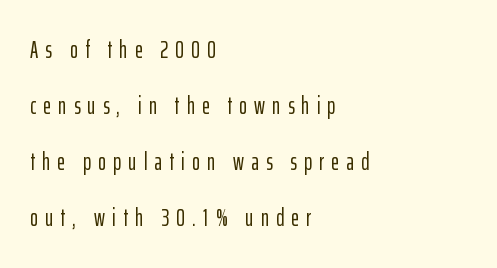
Q: Is the text italic (slanted)? A: No, it is upright.
Q: Is the text underlined? A: No.
Q: How is the paragraph aligned? A: Left-aligned.
Q: Is the spacing between letters normal or unusually wide? A: Unusually wide.
Q: Is the spacing between lines tight, normal or loose? A: Loose.
